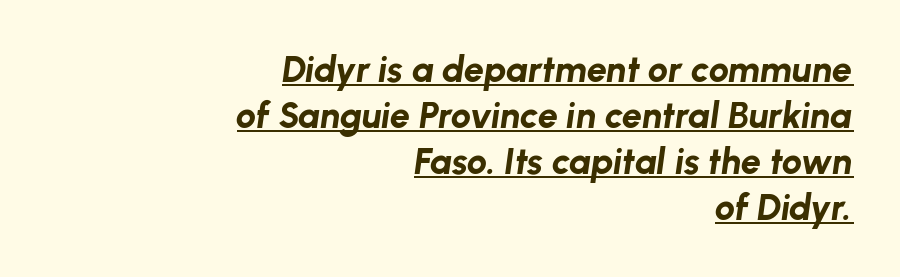
Q: Is the text bold? A: Yes.
Q: Is the text italic (slanted)? A: Yes, it leans right by about 8 degrees.
Q: Is the text underlined? A: Yes.
Q: How is the paragraph aligned? A: Right-aligned.
Q: Is the spacing between letters normal or unusually wide? A: Normal.
Q: Is the spacing between lines tight, normal or loose? A: Normal.
Q: Width (condensed, normal, or wide)? A: Normal.
Q: Stroke contrast? A: Low.
Q: x-height? A: Medium.
Q: Monospaced? A: No.
